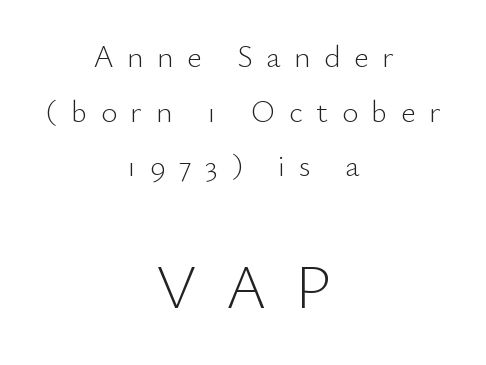
Weight: not bold — regular or lighter. These lines are rendered in a variable-pitch font. Do the letters lean? They stand straight. The whitespace from short lines is split evenly between both sides.
